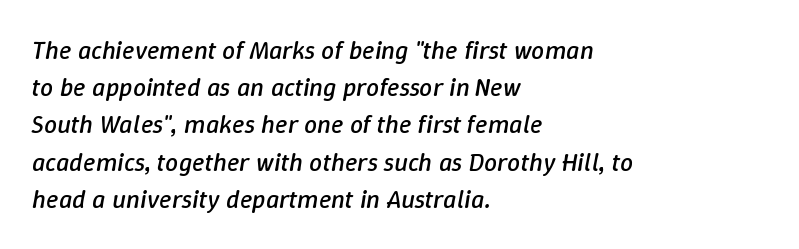
Q: Is the text bold? A: No.
Q: Is the text italic (slanted)? A: Yes, it leans right by about 9 degrees.
Q: Is the text underlined? A: No.
Q: How is the paragraph aligned? A: Left-aligned.
Q: Is the spacing between letters normal or unusually wide? A: Normal.
Q: Is the spacing between lines tight, normal or loose? A: Normal.
